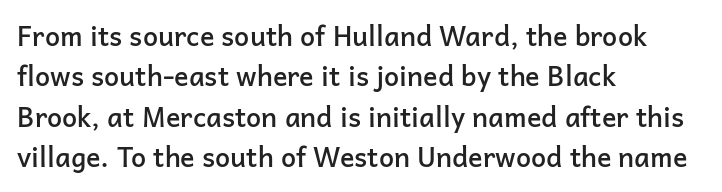
{"italic": "no", "bold": "semi", "underline": "no", "align": "left", "line_spacing": "normal", "line_spacing_ratio": 1.5, "letter_spacing": "normal", "letter_spacing_em": 0.0, "glyph_px": 27}
